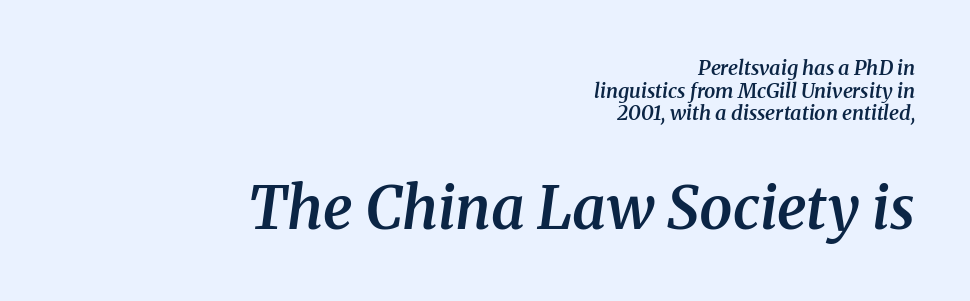
The passage shown is not underscored anywhere. If you squint, the bottom block still reads clearly — it's the larger of the two. Notice how the stems are inclined rather than vertical — that's the hallmark of italics. Emphasis by weight is partial: semibold. Whoever set this chose condensed vertical rhythm over breathing room.
